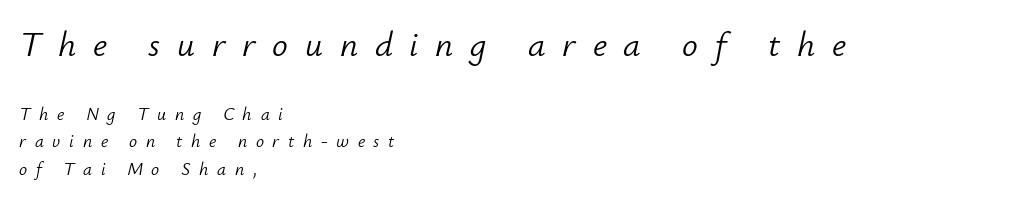
The passage shown leans; its letterforms are oblique. Glyph-to-glyph distance is far greater than everyday printed text. Letters rest on an invisible, unmarked baseline. These lines stack with their left ends in a neat column. Which chunk is bigger? The first one — the top block dwarfs the bottom. Vertical spacing — default.
